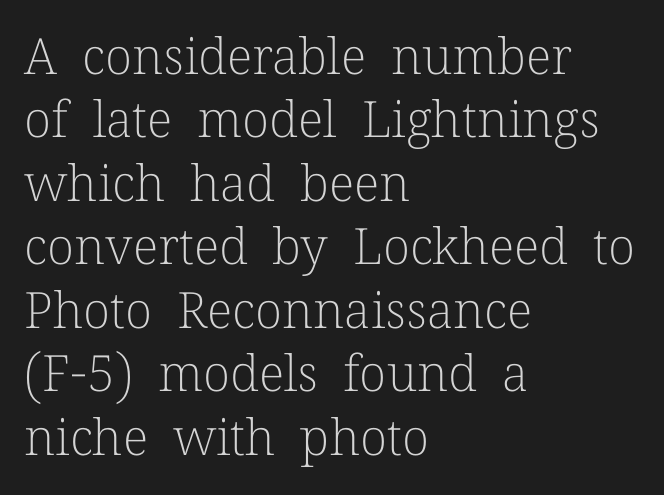
The image shows 50 px light serif type, upright; set left-aligned, normal line spacing (1.27x), normal letter spacing, not underlined; low stroke contrast and a medium x-height.
